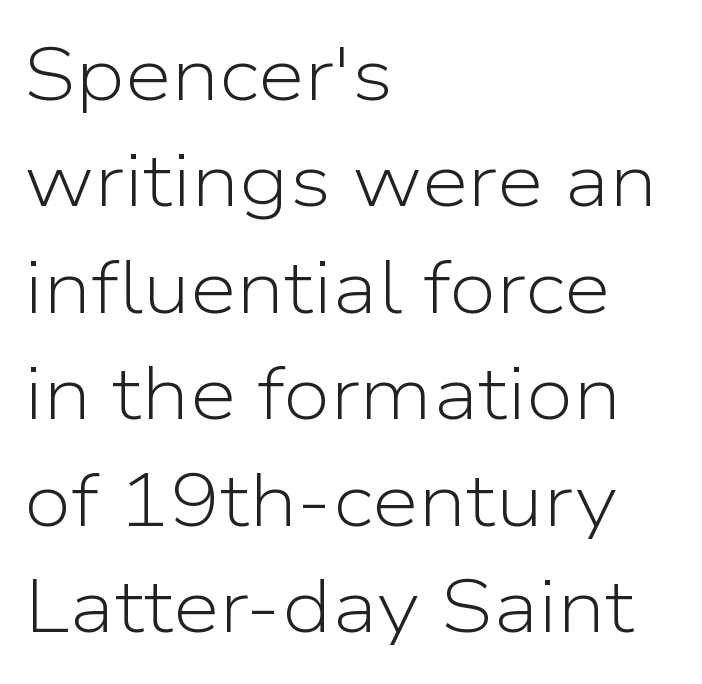
Q: Is the text bold? A: No.
Q: Is the text italic (slanted)? A: No, it is upright.
Q: Is the typeface a serif or a sans-serif typeface? A: Sans-serif.
Q: Is the text underlined? A: No.
Q: How is the paragraph aligned? A: Left-aligned.
Q: Is the spacing between letters normal or unusually wide? A: Normal.
Q: Is the spacing between lines tight, normal or loose? A: Normal.
Q: Width (condensed, normal, or wide)? A: Normal.
Q: Stroke contrast? A: Low.
Q: x-height? A: Medium.
Q: Monospaced? A: No.
